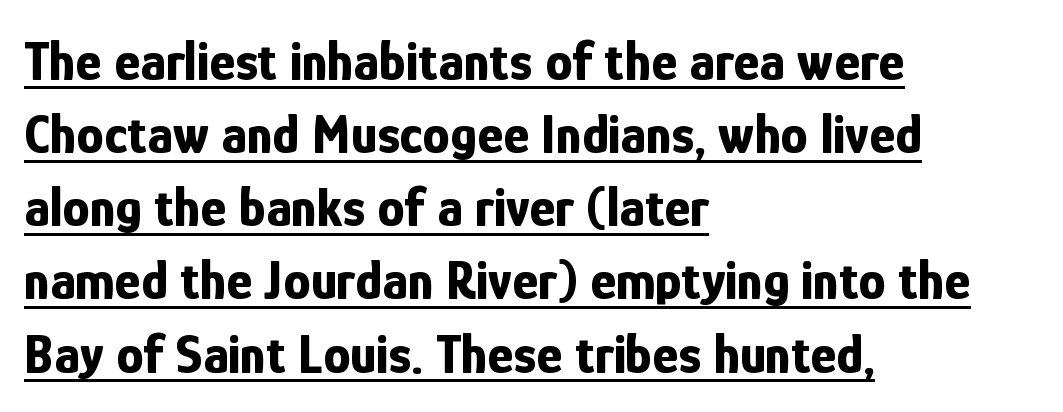
{"serif": "no", "italic": "no", "bold": "yes", "weight": "bold", "width": "condensed", "stroke_contrast": "low", "x_height": "medium", "monospaced": "no", "underline": "yes", "align": "left", "line_spacing": "normal", "line_spacing_ratio": 1.33, "letter_spacing": "normal", "letter_spacing_em": 0.0, "glyph_px": 55}
